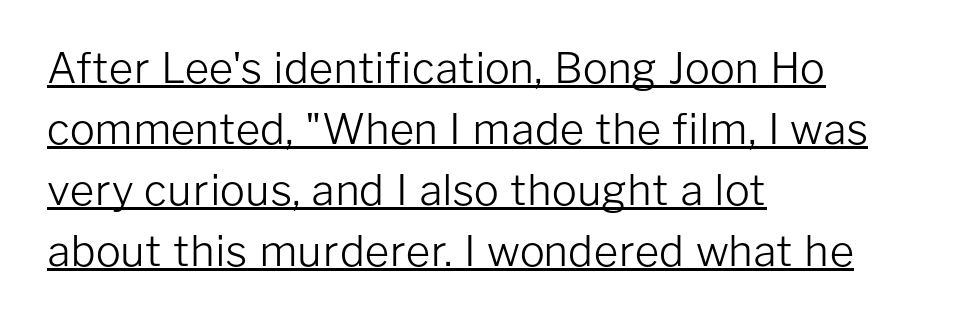
Q: Is the text bold? A: No.
Q: Is the text italic (slanted)? A: No, it is upright.
Q: Is the typeface a serif or a sans-serif typeface? A: Sans-serif.
Q: Is the text underlined? A: Yes.
Q: How is the paragraph aligned? A: Left-aligned.
Q: Is the spacing between letters normal or unusually wide? A: Normal.
Q: Is the spacing between lines tight, normal or loose? A: Normal.
Q: Width (condensed, normal, or wide)? A: Normal.
Q: Stroke contrast? A: Low.
Q: x-height? A: Medium.
Q: Monospaced? A: No.
